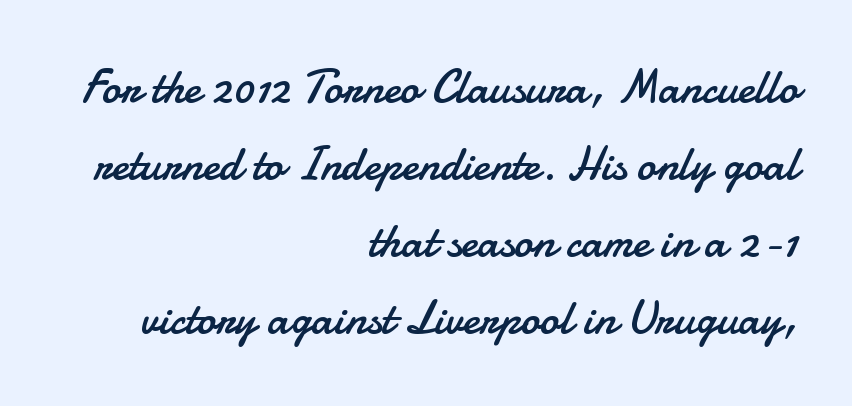
Baseline-to-baseline distance is the conventional proportion of letter height. No extra tracking has been applied to these lines. I'd call this a sans setting — the letters go barefoot. These lines are set flush right with a ragged left edge. Stroke thickness stays within the range of a standard reading face or lighter.
